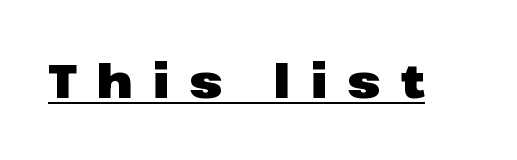
Looks like regular typesetting: each glyph gets only the width it needs. Posture: vertical. The text was rendered using a sans face with plain stroke endings. Like a heading marked for emphasis, these lines bear an underscore. The face used here is rendered with a markedly widened letterfit.
